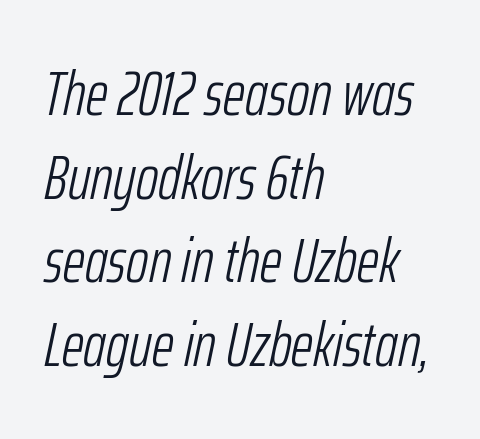
Q: Is the text bold? A: No.
Q: Is the text italic (slanted)? A: Yes, it leans right by about 12 degrees.
Q: Is the text underlined? A: No.
Q: How is the paragraph aligned? A: Left-aligned.
Q: Is the spacing between letters normal or unusually wide? A: Normal.
Q: Is the spacing between lines tight, normal or loose? A: Normal.
Q: Width (condensed, normal, or wide)? A: Condensed.
Q: Stroke contrast? A: Low.
Q: x-height? A: Medium.
Q: Monospaced? A: No.
